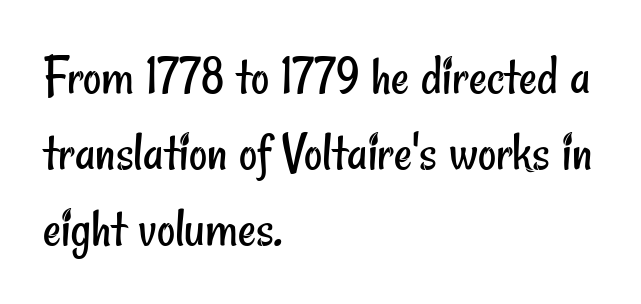
Q: Is the text bold? A: No.
Q: Is the typeface a serif or a sans-serif typeface? A: Sans-serif.
Q: Is the text underlined? A: No.
Q: How is the paragraph aligned? A: Left-aligned.
Q: Is the spacing between letters normal or unusually wide? A: Normal.
Q: Is the spacing between lines tight, normal or loose? A: Normal.
Q: Width (condensed, normal, or wide)? A: Condensed.
Q: Stroke contrast? A: Low.
Q: x-height? A: Small.
Q: Monospaced? A: No.
